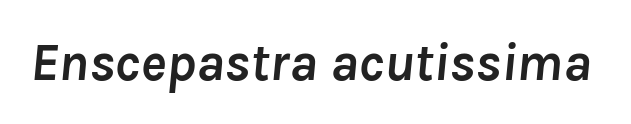
The image shows 54 px semibold type, italic (leaning right); set normal letter spacing, not underlined; low stroke contrast and a medium x-height.
